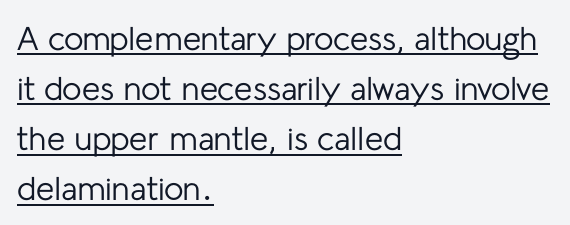
The image shows 33 px regular-weight sans-serif type, upright; set left-aligned, normal line spacing (1.52x), normal letter spacing, underlined; low stroke contrast and a medium x-height.
